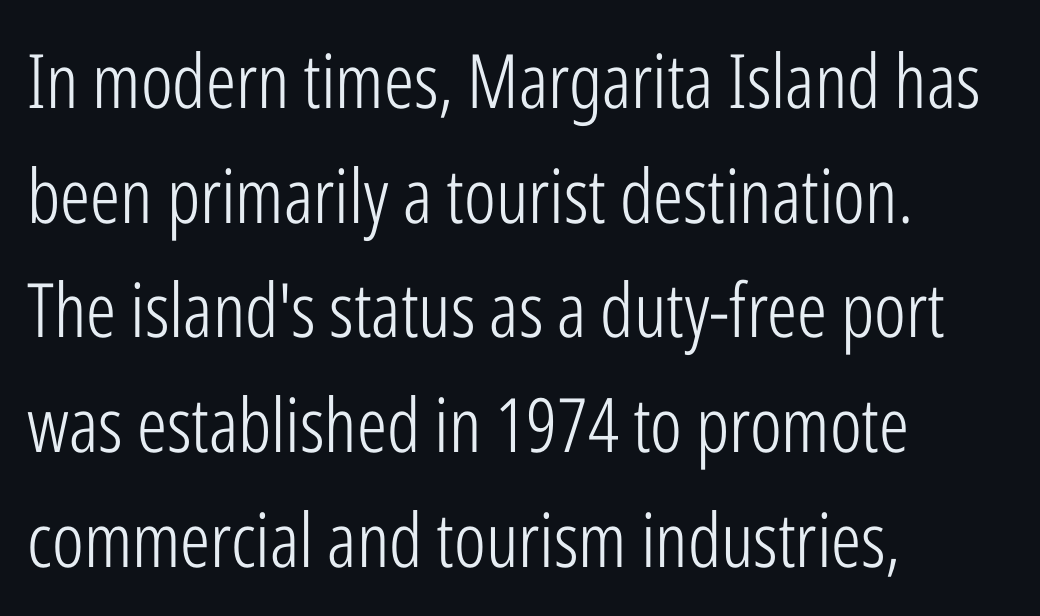
A student would call this left alignment; a typographer would say flush left, rag right. Unlike italic type, these characters show no tilt at all. The characters display no serif detailing; their extremities are plain. Leading: standard. These lines are rendered in a variable-pitch font. The tracking reads as untouched default to a designer's eye.
